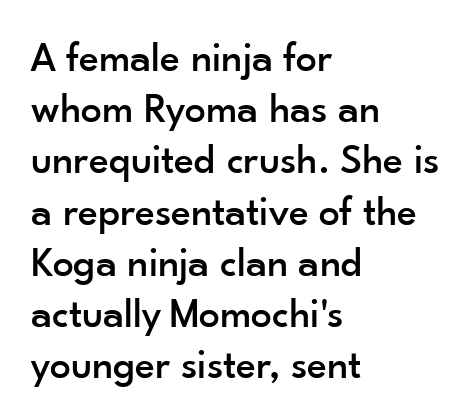
Underline: absent. Note the varied advance widths — an 'i' is clearly narrower than an 'm'. Letterform terminals end flat and unadorned throughout the passage. The lettering stays uniformly vertical, giving the passage a roman look. Honestly, the letter spacing is just normal — you wouldn't notice it. The rag falls on the right side of this text block.
